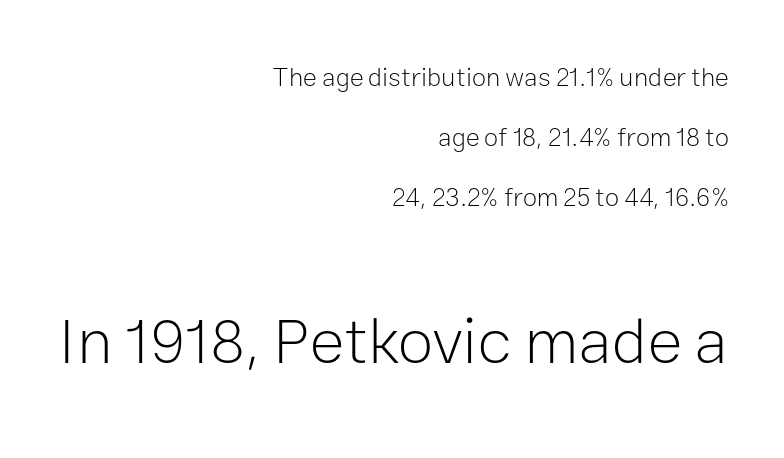
{"serif": "no", "italic": "no", "bold": "no", "weight": "light", "width": "normal", "stroke_contrast": "low", "x_height": "medium", "monospaced": "no", "underline": "no", "align": "right", "line_spacing": "loose", "line_spacing_ratio": 2.3, "letter_spacing": "normal", "letter_spacing_em": 0.0, "larger_block": "second", "size_ratio": 2.5, "glyph_px": 65}
